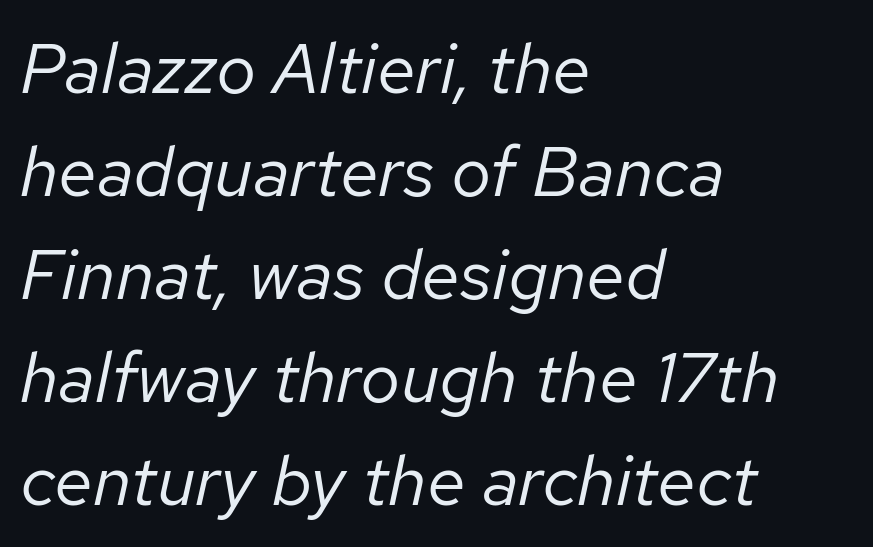
The letterforms sit shoulder to shoulder at normal distance. The rendering applies a slant to the glyphs. Vertically, the passage feels balanced, rows spaced as you'd expect. If you drew a ruler down the left edge, every line would touch it. This reads as an unemphasized weight, regular at the heaviest.
